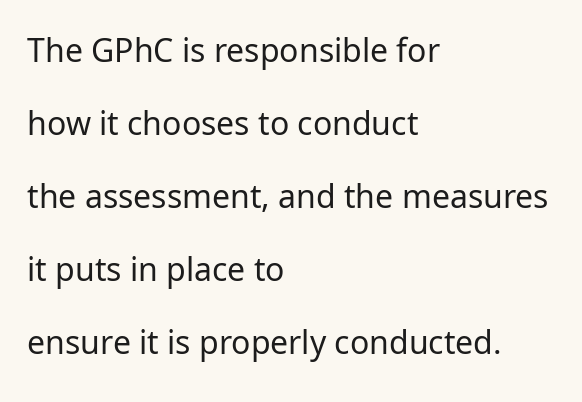
The strokes carry an ordinary text weight at most. Quick note: not italic, upright. Bare-footed words on every line. Summary of vertical rhythm: relaxed, with wide interline spacing. Varying glyph widths throughout — classic text-font behaviour.
